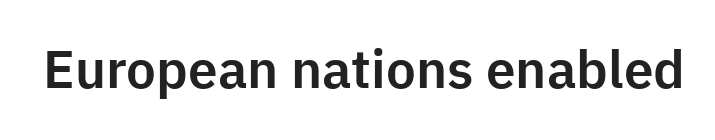
{"serif": "no", "italic": "no", "width": "normal", "stroke_contrast": "low", "x_height": "medium", "monospaced": "no", "underline": "no", "letter_spacing": "normal", "letter_spacing_em": 0.0, "glyph_px": 53}
